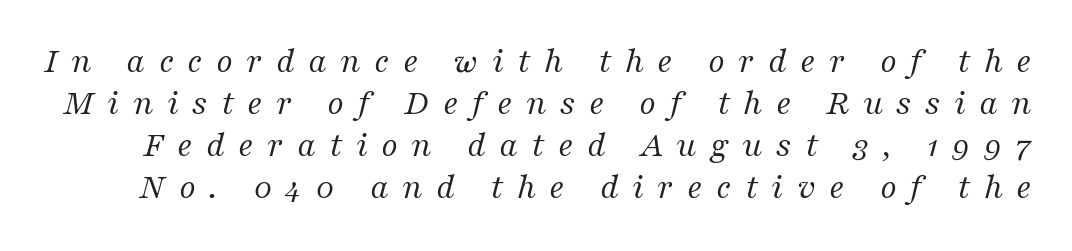
{"serif": "yes", "italic": "yes", "lean": "right", "slant_degrees": 16, "bold": "no", "weight": "regular", "width": "normal", "stroke_contrast": "medium", "x_height": "medium", "monospaced": "no", "underline": "no", "line_spacing_ratio": 1.17, "letter_spacing": "wide", "letter_spacing_em": 0.37, "glyph_px": 36}
